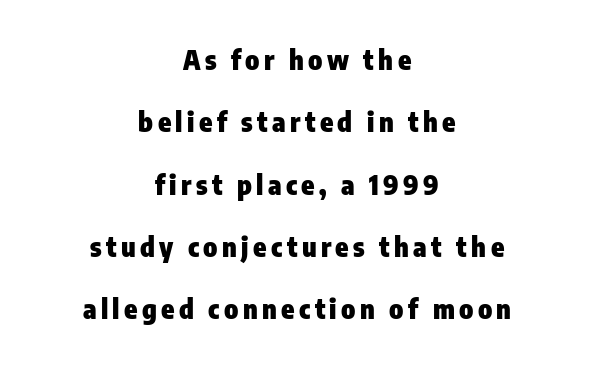
Pretty heavy lettering here — definitely bold. This is the regular roman posture of the typeface. The typesetter chose a symmetrical, centered arrangement here. The leading is generous, giving the passage an open texture. Quick note: underline off.
